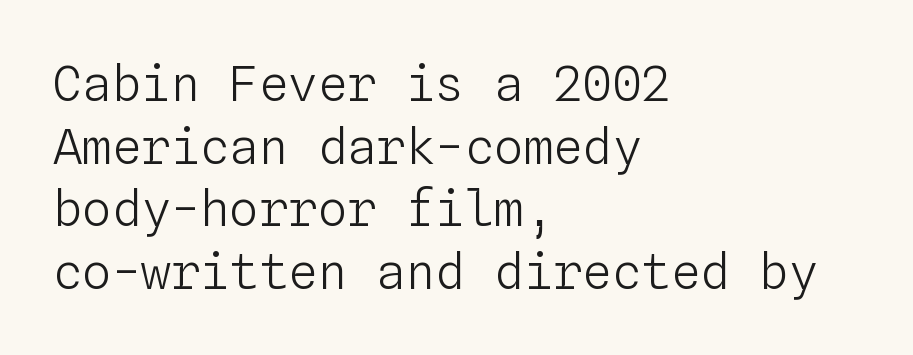
The image shows 49 px light type, upright, monospaced; set left-aligned, normal line spacing (1.28x), normal letter spacing, not underlined; low stroke contrast and a medium x-height.
